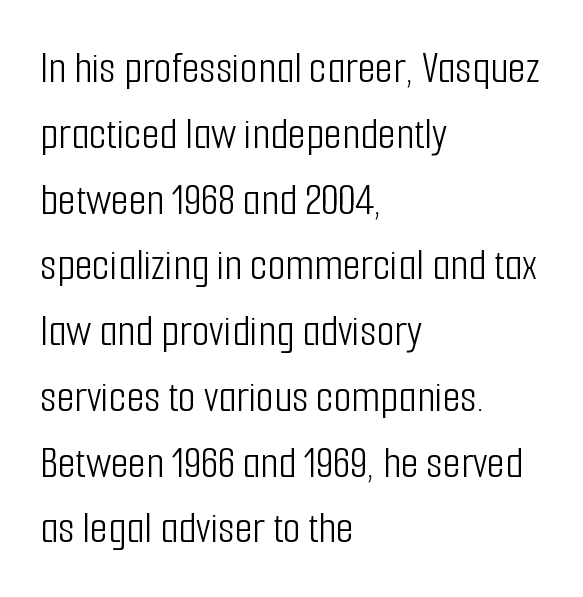
Q: Is the text bold? A: No.
Q: Is the text italic (slanted)? A: No, it is upright.
Q: Is the typeface a serif or a sans-serif typeface? A: Sans-serif.
Q: Is the text underlined? A: No.
Q: How is the paragraph aligned? A: Left-aligned.
Q: Is the spacing between letters normal or unusually wide? A: Normal.
Q: Is the spacing between lines tight, normal or loose? A: Normal.
Q: Width (condensed, normal, or wide)? A: Condensed.
Q: Stroke contrast? A: Low.
Q: x-height? A: Medium.
Q: Monospaced? A: No.
